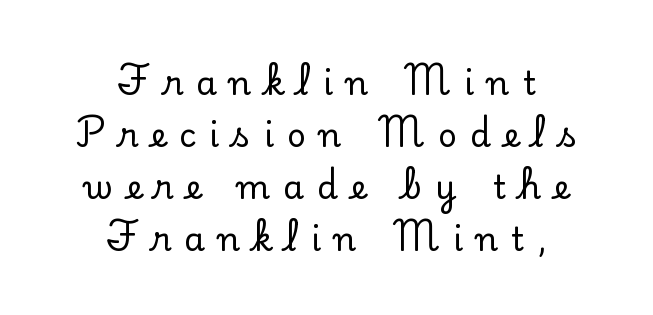
Quick note: underline off. The tracking jumps out immediately: characters are airy and widely separated. Typographically, this falls in the serif category. The rendering uses a moderate line-height, typical for paragraphs.
